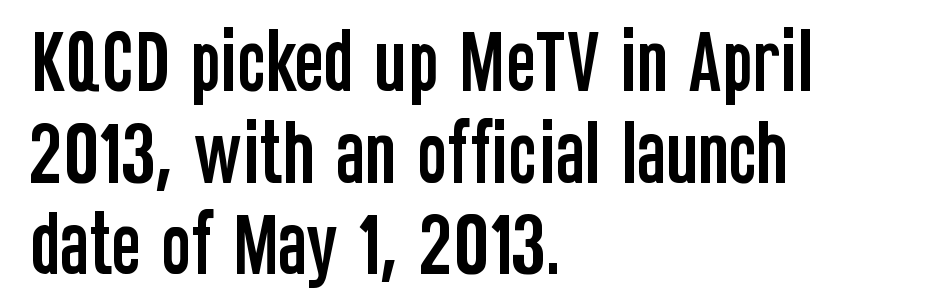
The image shows 70 px condensed sans-serif type, upright; set left-aligned, normal line spacing (1.31x), normal letter spacing, not underlined; low stroke contrast and a large x-height.
